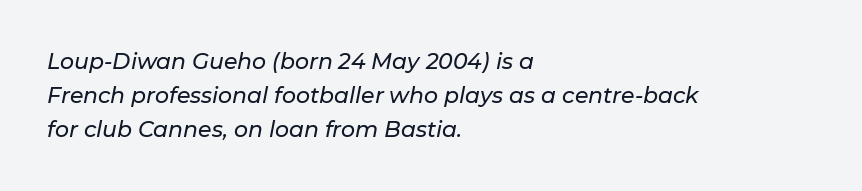
{"italic": "yes", "lean": "right", "slant_degrees": 11, "underline": "no", "align": "left", "line_spacing": "normal", "line_spacing_ratio": 1.55, "letter_spacing": "normal", "letter_spacing_em": 0.0, "glyph_px": 22}
